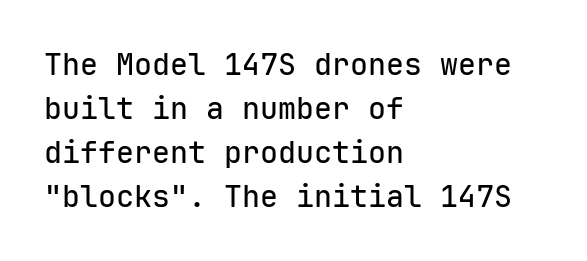
The image shows 30 px sans-serif type, upright, monospaced; set left-aligned, normal line spacing (1.47x), normal letter spacing, not underlined; low stroke contrast and a medium x-height.
